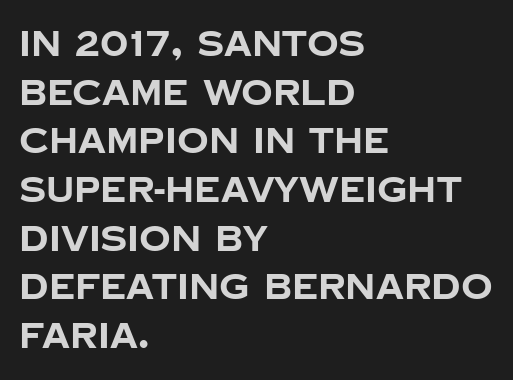
The image shows 35 px bold sans-serif type, upright; set left-aligned, normal line spacing (1.39x), normal letter spacing, not underlined; low stroke contrast and a large x-height.
